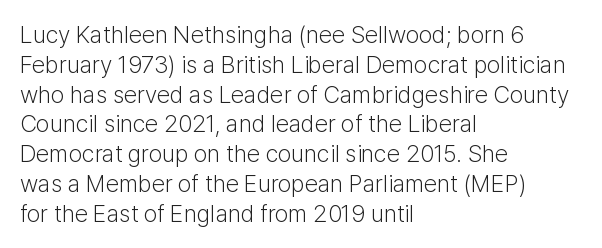
{"italic": "no", "bold": "no", "underline": "no", "align": "left", "line_spacing_ratio": 1.24, "letter_spacing": "normal", "letter_spacing_em": 0.0, "glyph_px": 24}
